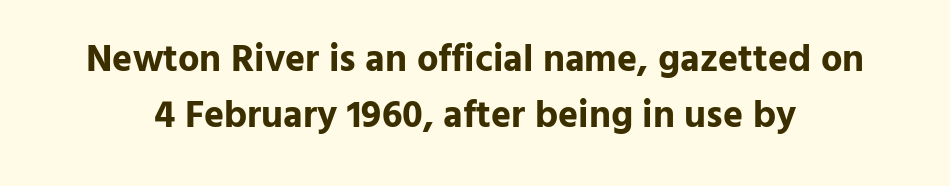
Nobody touched the tracking dial on this one. The rendering shows plain stroke endings on the letterforms — a sans-serif design. Strong, thick strokes mark this as bold type. Each letter keeps its own natural width here, so spacing adapts to shape. Descenders are the only things crossing below the line. Leading matches the norm, producing a regular column.
